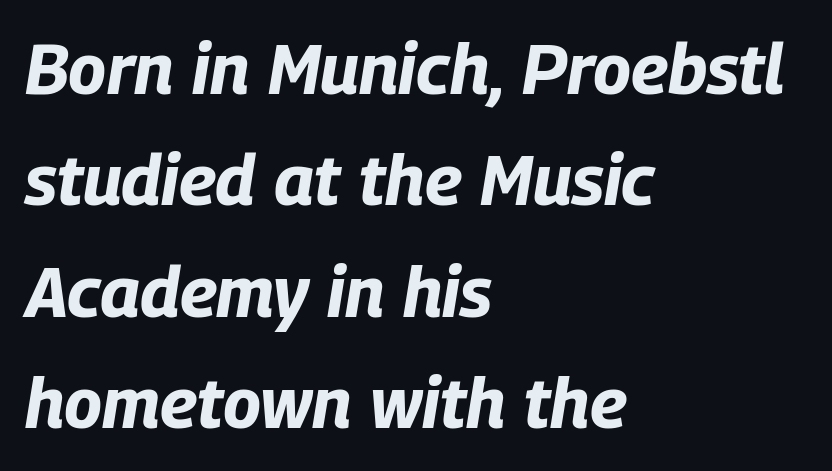
Q: Is the text bold? A: Yes.
Q: Is the text italic (slanted)? A: Yes, it leans right by about 9 degrees.
Q: Is the text underlined? A: No.
Q: How is the paragraph aligned? A: Left-aligned.
Q: Is the spacing between letters normal or unusually wide? A: Normal.
Q: Is the spacing between lines tight, normal or loose? A: Normal.
Q: Width (condensed, normal, or wide)? A: Condensed.
Q: Stroke contrast? A: Low.
Q: x-height? A: Large.
Q: Monospaced? A: No.
